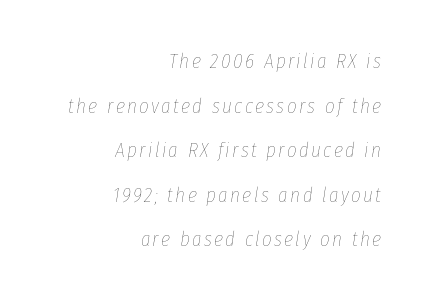
The image shows 21 px text type, italic (leaning right); set right-aligned, loose line spacing (2.12x), not underlined.
